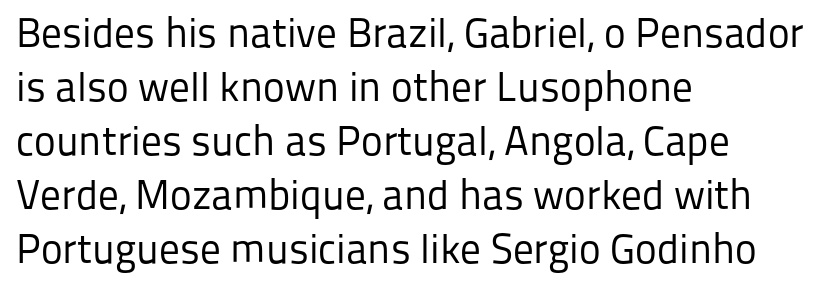
{"serif": "no", "italic": "no", "bold": "no", "weight": "regular", "width": "normal", "stroke_contrast": "low", "x_height": "medium", "monospaced": "no", "underline": "no", "align": "left", "line_spacing": "normal", "line_spacing_ratio": 1.32, "letter_spacing": "normal", "letter_spacing_em": 0.0, "glyph_px": 41}
